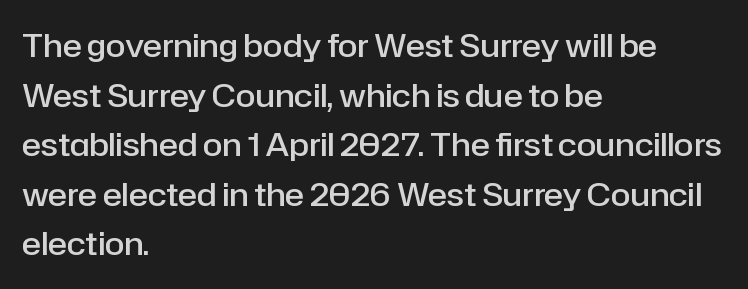
Q: Is the text bold? A: Semi-bold.
Q: Is the text italic (slanted)? A: No, it is upright.
Q: Is the typeface a serif or a sans-serif typeface? A: Sans-serif.
Q: Is the text underlined? A: No.
Q: How is the paragraph aligned? A: Left-aligned.
Q: Is the spacing between letters normal or unusually wide? A: Normal.
Q: Is the spacing between lines tight, normal or loose? A: Normal.
Q: Width (condensed, normal, or wide)? A: Normal.
Q: Stroke contrast? A: Low.
Q: x-height? A: Medium.
Q: Monospaced? A: No.
